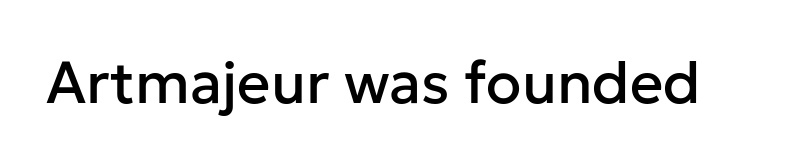
Q: Is the text italic (slanted)? A: No, it is upright.
Q: Is the typeface a serif or a sans-serif typeface? A: Sans-serif.
Q: Is the text underlined? A: No.
Q: Is the spacing between letters normal or unusually wide? A: Normal.
Q: Width (condensed, normal, or wide)? A: Normal.
Q: Stroke contrast? A: Low.
Q: x-height? A: Medium.
Q: Monospaced? A: No.
